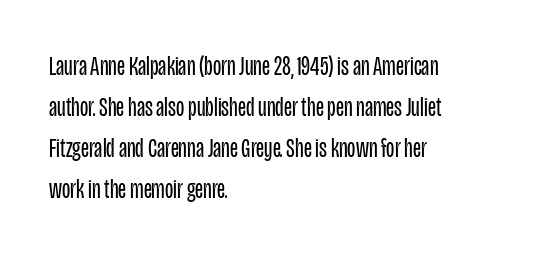
The image shows 27 px text type, upright; set left-aligned, normal line spacing (1.52x), normal letter spacing, not underlined.
